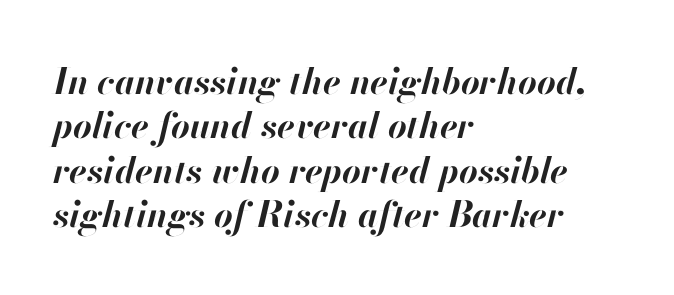
Q: Is the text bold? A: Yes.
Q: Is the text italic (slanted)? A: Yes, it leans right by about 13 degrees.
Q: Is the text underlined? A: No.
Q: How is the paragraph aligned? A: Left-aligned.
Q: Is the spacing between letters normal or unusually wide? A: Normal.
Q: Width (condensed, normal, or wide)? A: Normal.
Q: Stroke contrast? A: High.
Q: x-height? A: Small.
Q: Monospaced? A: No.
